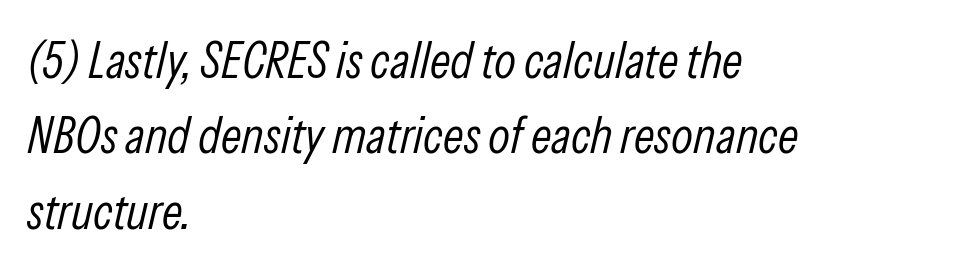
{"italic": "yes", "lean": "right", "slant_degrees": 13, "bold": "no", "weight": "light", "width": "condensed", "stroke_contrast": "low", "x_height": "medium", "monospaced": "no", "underline": "no", "align": "left", "line_spacing": "normal", "line_spacing_ratio": 1.48, "letter_spacing": "normal", "letter_spacing_em": 0.0, "glyph_px": 51}
